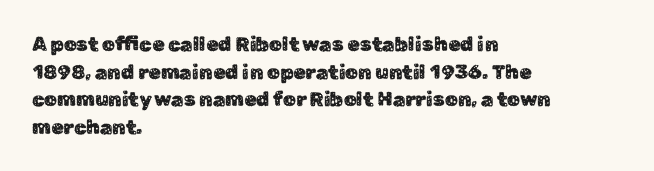
Q: Is the text italic (slanted)? A: No, it is upright.
Q: Is the text underlined? A: No.
Q: How is the paragraph aligned? A: Left-aligned.
Q: Is the spacing between letters normal or unusually wide? A: Normal.
Q: Is the spacing between lines tight, normal or loose? A: Normal.
